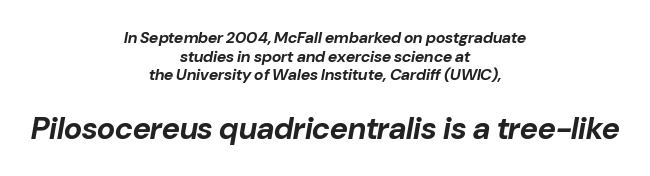
You can tell it's italic because the verticals aren't actually vertical. Rule under the text: the space is simply empty. A typesetter would call this zero additional tracking. The letters advance in unequal steps, a hallmark of proportional type. The letters in the lower block stand taller than those in the block above.
